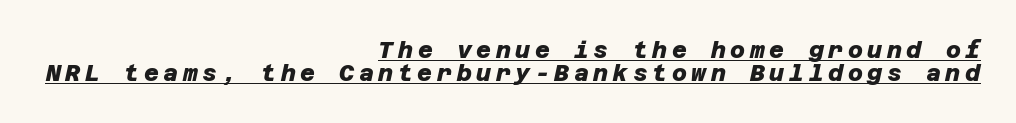
Q: Is the text bold? A: Yes.
Q: Is the text underlined? A: Yes.
Q: How is the paragraph aligned? A: Right-aligned.
Q: Is the spacing between letters normal or unusually wide? A: Unusually wide.
Q: Is the spacing between lines tight, normal or loose? A: Tight.
